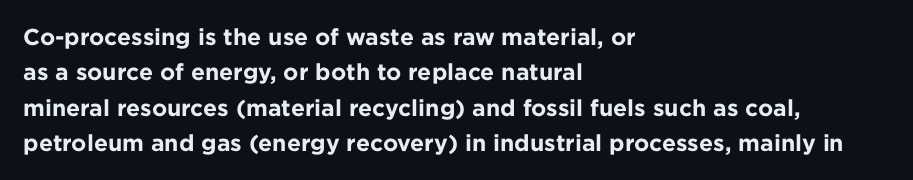
Q: Is the text bold? A: Yes.
Q: Is the text italic (slanted)? A: No, it is upright.
Q: Is the text underlined? A: No.
Q: How is the paragraph aligned? A: Left-aligned.
Q: Is the spacing between letters normal or unusually wide? A: Normal.
Q: Is the spacing between lines tight, normal or loose? A: Normal.
